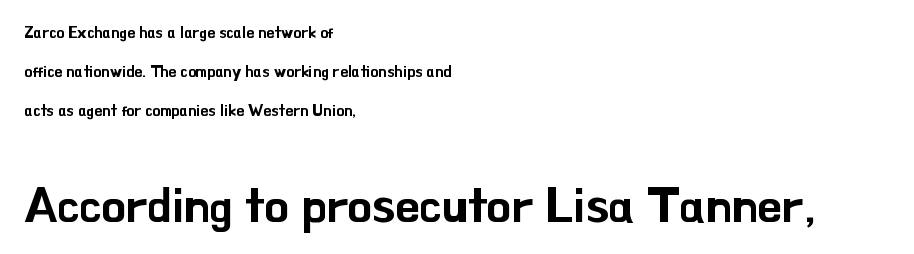
The vertical gap from one line to the next is large. These lines keep a tight, regular rhythm from letter to letter. Check where the strokes stop: nothing finishes them off — pure sans. Clear beneath every line of the passage.
